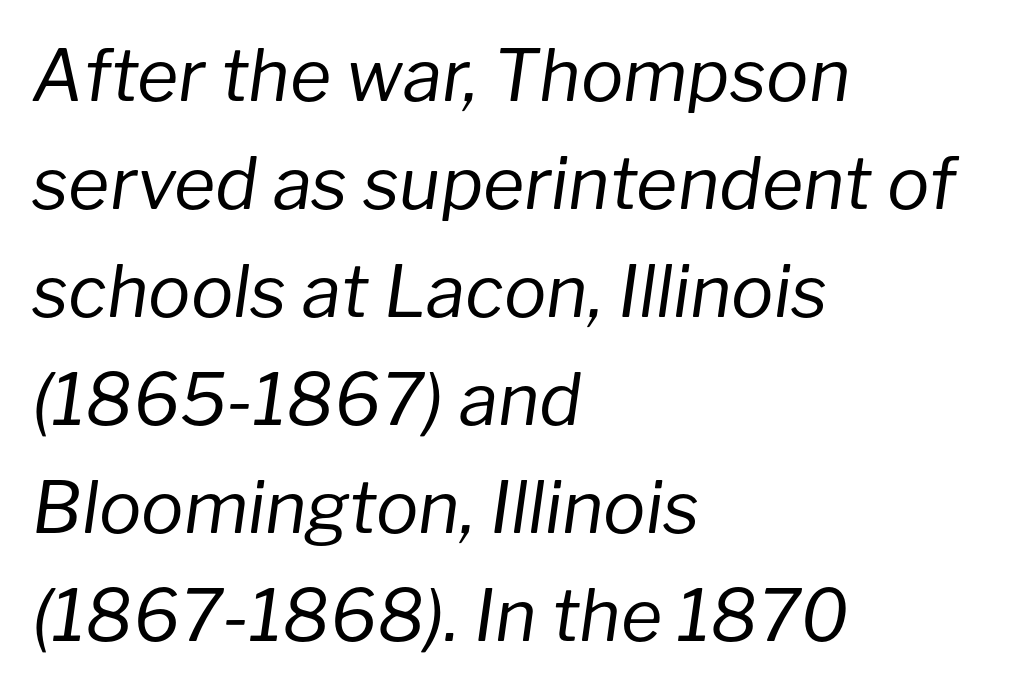
Q: Is the text bold? A: No.
Q: Is the text italic (slanted)? A: Yes, it leans right by about 8 degrees.
Q: Is the text underlined? A: No.
Q: How is the paragraph aligned? A: Left-aligned.
Q: Is the spacing between letters normal or unusually wide? A: Normal.
Q: Is the spacing between lines tight, normal or loose? A: Normal.
Q: Width (condensed, normal, or wide)? A: Normal.
Q: Stroke contrast? A: Low.
Q: x-height? A: Medium.
Q: Monospaced? A: No.
